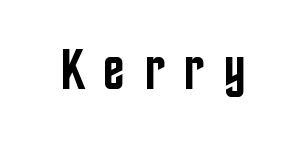
Q: Is the text bold? A: Semi-bold.
Q: Is the text italic (slanted)? A: No, it is upright.
Q: Is the typeface a serif or a sans-serif typeface? A: Sans-serif.
Q: Is the text underlined? A: No.
Q: Is the spacing between letters normal or unusually wide? A: Unusually wide.
Q: Width (condensed, normal, or wide)? A: Condensed.
Q: Stroke contrast? A: Low.
Q: x-height? A: Large.
Q: Monospaced? A: No.
